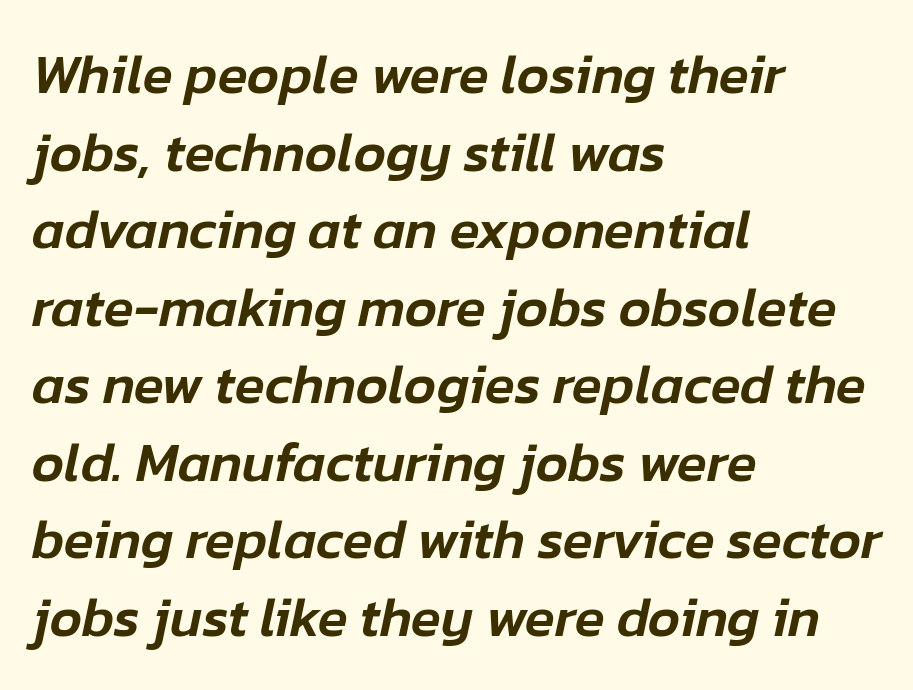
Q: Is the text italic (slanted)? A: Yes, it leans right by about 12 degrees.
Q: Is the text underlined? A: No.
Q: How is the paragraph aligned? A: Left-aligned.
Q: Is the spacing between letters normal or unusually wide? A: Normal.
Q: Is the spacing between lines tight, normal or loose? A: Normal.
Q: Width (condensed, normal, or wide)? A: Normal.
Q: Stroke contrast? A: Low.
Q: x-height? A: Medium.
Q: Monospaced? A: No.
